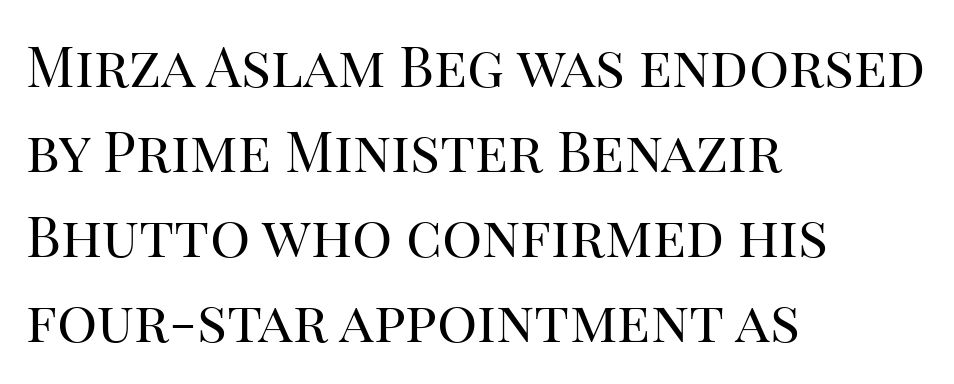
Is there much room between lines? A standard amount, neither cramped nor airy. Unmarked baselines from the first word to the last. Do the characters align in a grid? No, the font is proportional. The letters stand straight up with perfectly vertical stems. The font is comparable to plain body text, perhaps lighter. The lines are quadded left.
